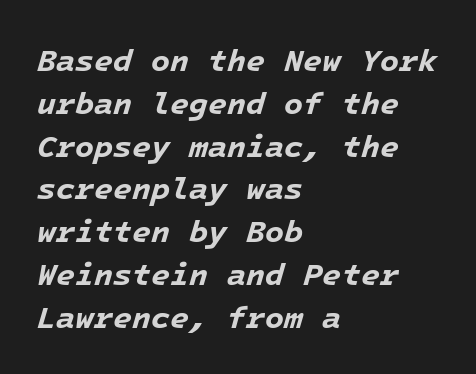
The image shows 31 px bold type, italic (leaning right), monospaced; set left-aligned, normal line spacing (1.38x), normal letter spacing, not underlined; low stroke contrast and a medium x-height.
